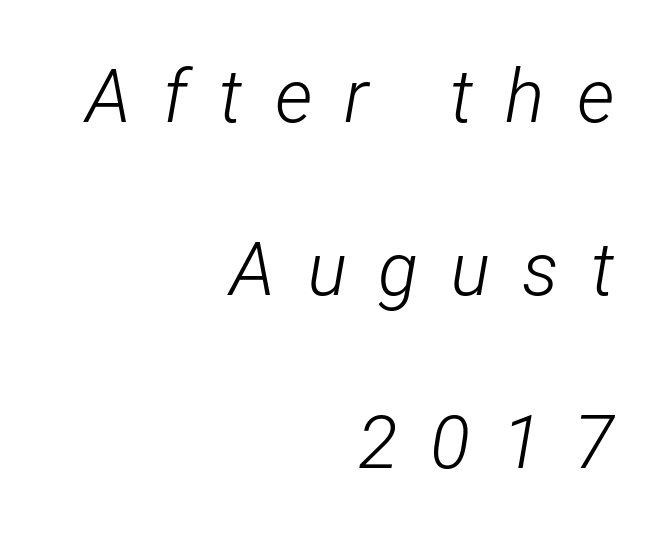
{"italic": "yes", "lean": "right", "slant_degrees": 12, "bold": "no", "weight": "light", "width": "condensed", "stroke_contrast": "low", "x_height": "medium", "monospaced": "no", "underline": "no", "align": "right", "line_spacing": "loose", "line_spacing_ratio": 2.34, "letter_spacing": "wide", "letter_spacing_em": 0.43, "glyph_px": 74}
